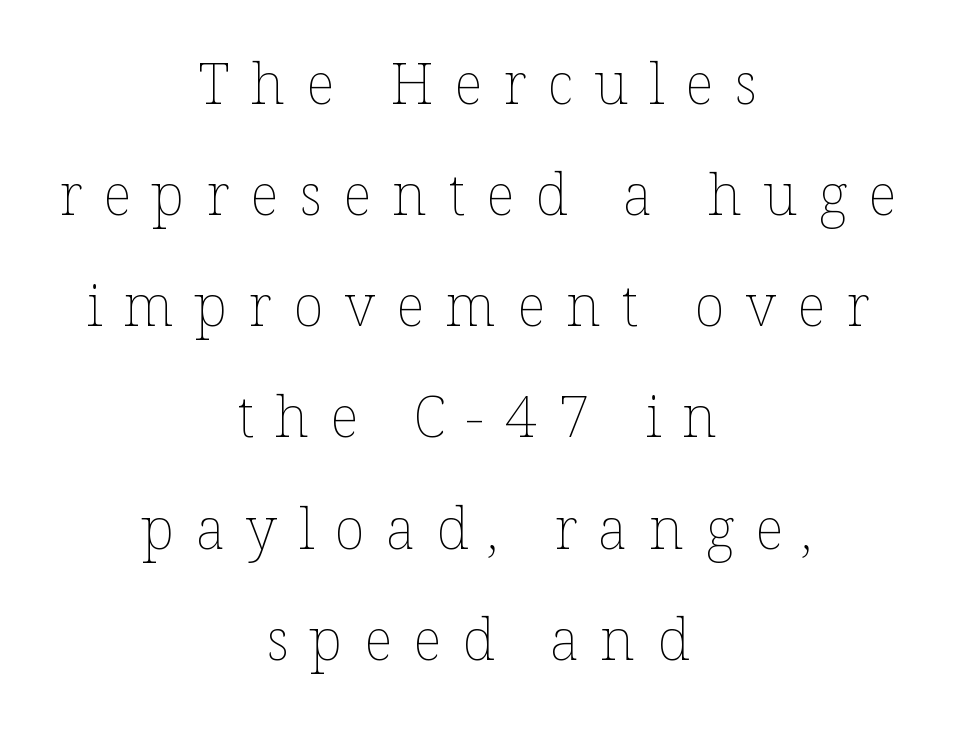
Q: Is the text bold? A: No.
Q: Is the text italic (slanted)? A: No, it is upright.
Q: Is the text underlined? A: No.
Q: How is the paragraph aligned? A: Centered.
Q: Is the spacing between letters normal or unusually wide? A: Unusually wide.
Q: Is the spacing between lines tight, normal or loose? A: Loose.
Q: Width (condensed, normal, or wide)? A: Normal.
Q: Stroke contrast? A: Low.
Q: x-height? A: Medium.
Q: Monospaced? A: No.
